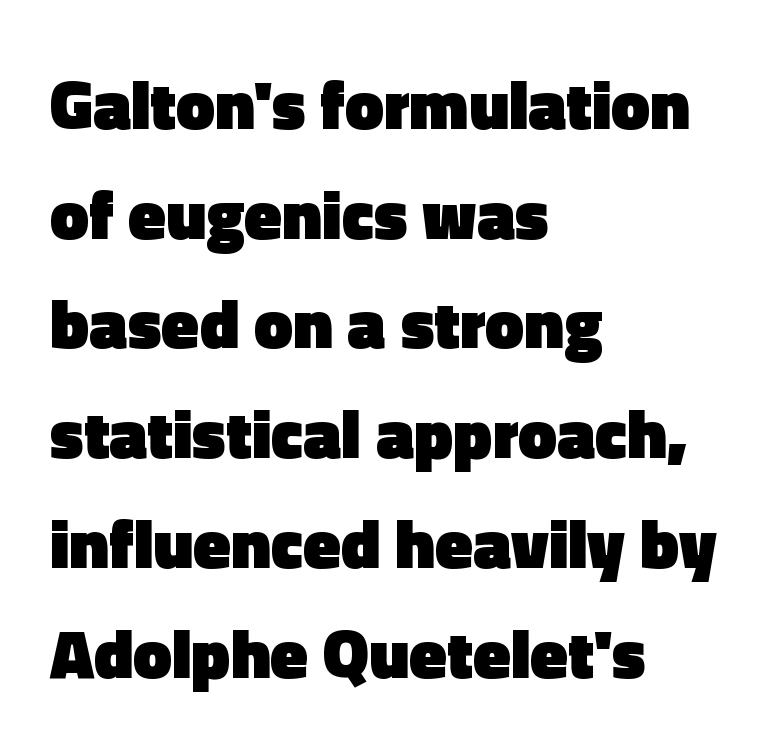
Q: Is the text bold? A: Yes.
Q: Is the text italic (slanted)? A: No, it is upright.
Q: Is the typeface a serif or a sans-serif typeface? A: Sans-serif.
Q: Is the text underlined? A: No.
Q: How is the paragraph aligned? A: Left-aligned.
Q: Is the spacing between letters normal or unusually wide? A: Normal.
Q: Is the spacing between lines tight, normal or loose? A: Normal.
Q: Width (condensed, normal, or wide)? A: Normal.
Q: x-height? A: Medium.
Q: Monospaced? A: No.
